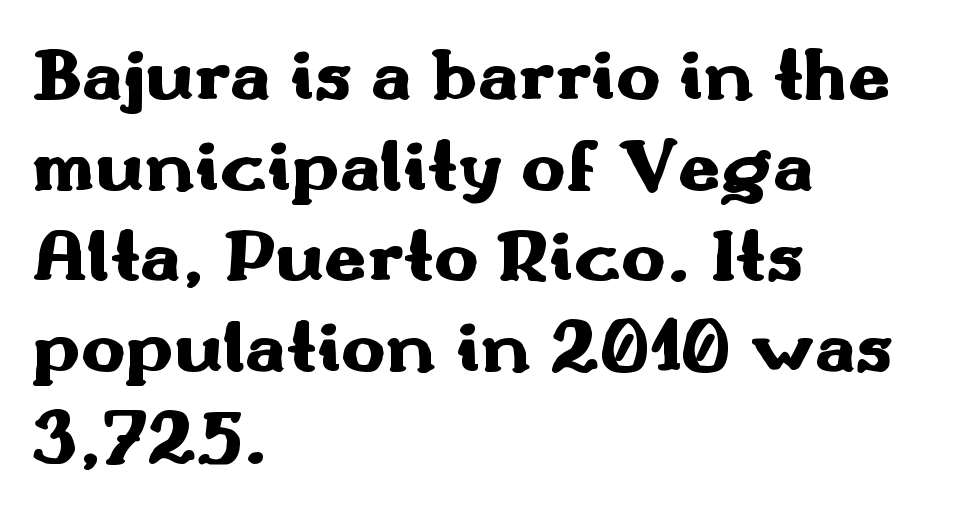
The image shows 75 px heavy, wide sans-serif type, upright; set left-aligned, line spacing 1.21x, normal letter spacing, not underlined; medium stroke contrast and a small x-height.
